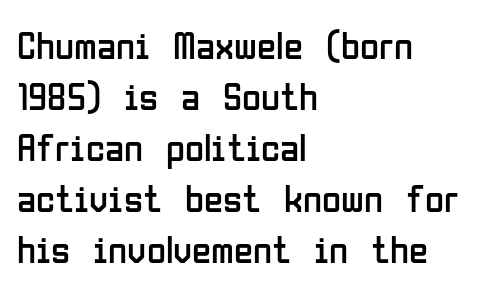
Q: Is the text bold? A: No.
Q: Is the text italic (slanted)? A: No, it is upright.
Q: Is the typeface a serif or a sans-serif typeface? A: Sans-serif.
Q: Is the text underlined? A: No.
Q: How is the paragraph aligned? A: Left-aligned.
Q: Is the spacing between letters normal or unusually wide? A: Normal.
Q: Is the spacing between lines tight, normal or loose? A: Normal.
Q: Width (condensed, normal, or wide)? A: Condensed.
Q: Stroke contrast? A: Low.
Q: x-height? A: Medium.
Q: Monospaced? A: No.
